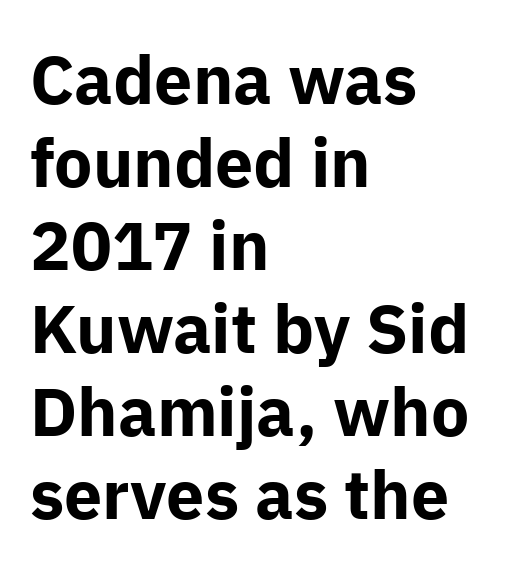
Q: Is the text bold? A: Yes.
Q: Is the text italic (slanted)? A: No, it is upright.
Q: Is the typeface a serif or a sans-serif typeface? A: Sans-serif.
Q: Is the text underlined? A: No.
Q: How is the paragraph aligned? A: Left-aligned.
Q: Is the spacing between letters normal or unusually wide? A: Normal.
Q: Width (condensed, normal, or wide)? A: Normal.
Q: Stroke contrast? A: Low.
Q: x-height? A: Medium.
Q: Monospaced? A: No.
